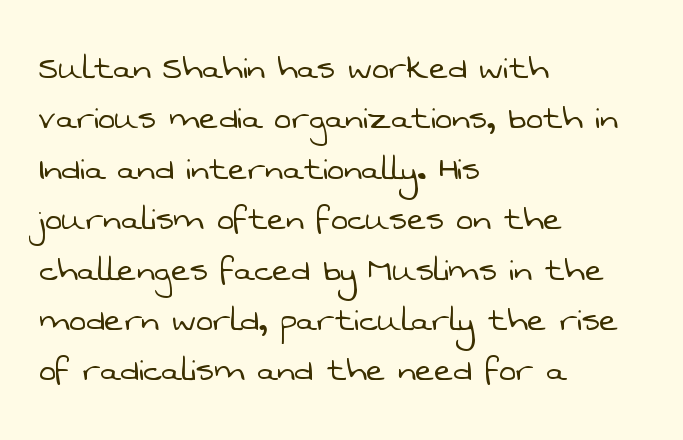
{"serif": "no", "bold": "no", "weight": "light", "width": "normal", "stroke_contrast": "low", "x_height": "medium", "monospaced": "no", "underline": "no", "align": "left", "line_spacing": "normal", "line_spacing_ratio": 1.26, "letter_spacing": "normal", "letter_spacing_em": 0.0, "glyph_px": 40}
